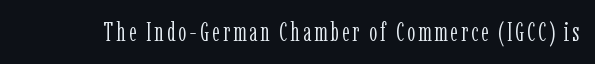
{"italic": "no", "bold": "no", "underline": "no", "glyph_px": 26}
